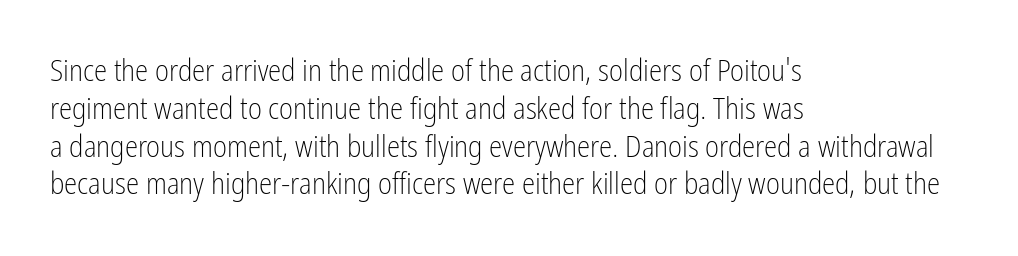
Plain, unruled lines of type. This sample keeps an unexceptional amount of space between lines. These lines are rendered in a variable-pitch font. A roman cut, with each character standing at attention. On a weight scale, this lands at 450 or below.
